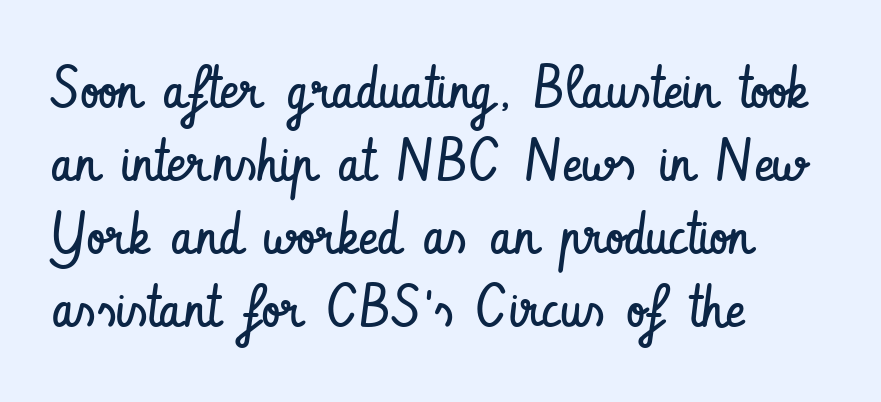
The image shows 59 px regular-weight, condensed sans-serif type, upright; set left-aligned, line spacing 1.24x, normal letter spacing, not underlined; low stroke contrast and a small x-height.
